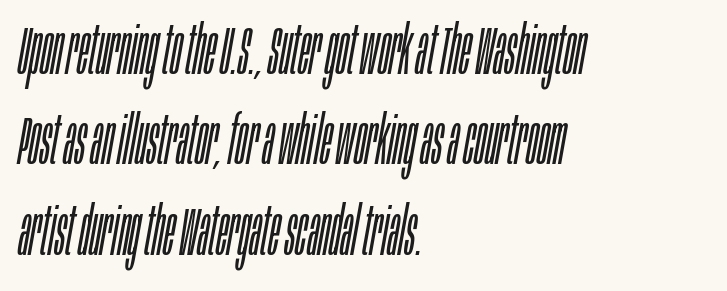
{"italic": "yes", "lean": "right", "slant_degrees": 10, "bold": "no", "weight": "light", "width": "condensed", "stroke_contrast": "low", "x_height": "large", "monospaced": "no", "underline": "no", "align": "left", "line_spacing": "normal", "line_spacing_ratio": 1.33, "letter_spacing": "normal", "letter_spacing_em": 0.0, "glyph_px": 68}
